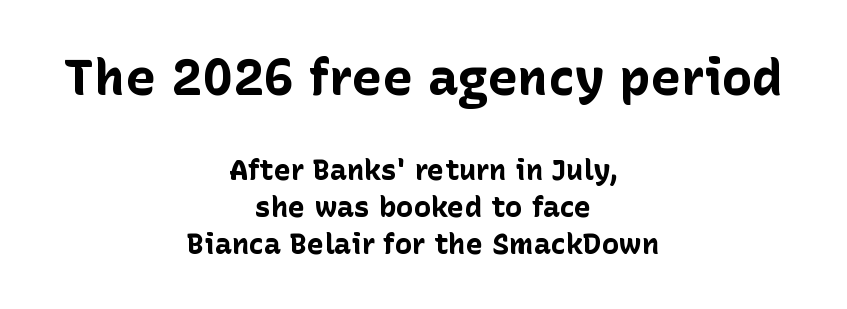
Underlining? Definitely not there. A sans-serif font was chosen for this passage. Visually, the top section dominates because its glyphs are scaled up. Notice how thick the strokes are: this is what a full bold looks like.
